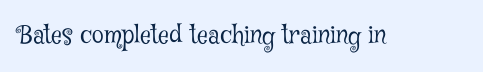
Only glyphs here, with clear space below each row. Notice how the stems are strictly vertical — no italics here. Between one letter and the next there's only the usual sliver of space. Is this a heavy cut? Hardly; it is regular or lighter.
